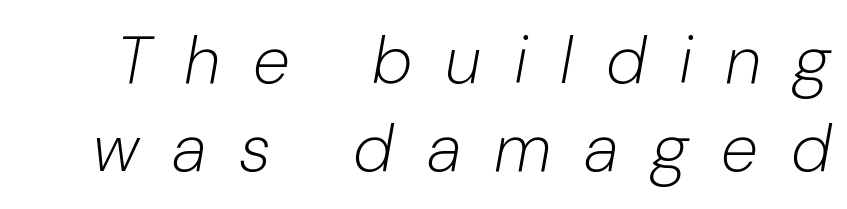
Descenders hang freely into open space. You could not count columns in this text — the font is proportionally spaced. The face used here has a pronounced slope to its letters. The face looks like a standard text weight, possibly lighter. You could only call the tracking loose — the letters float apart.
